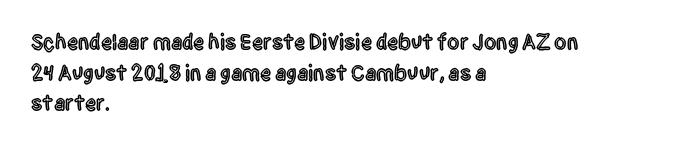
If you drew a line through each stem, it would be perfectly vertical. Honestly, the letter spacing is just normal — you wouldn't notice it. The words here are not underlined. Notice how the passage keeps a crisp vertical edge on the left only. Interline gaps are of average width in this sample.
